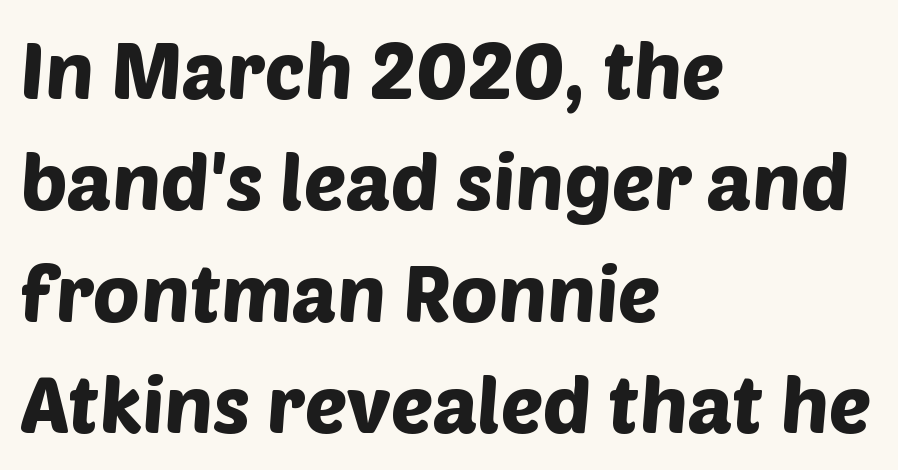
{"serif": "no", "width": "normal", "stroke_contrast": "low", "x_height": "large", "monospaced": "no", "underline": "no", "align": "left", "line_spacing": "normal", "line_spacing_ratio": 1.41, "letter_spacing": "normal", "letter_spacing_em": 0.0, "glyph_px": 79}
